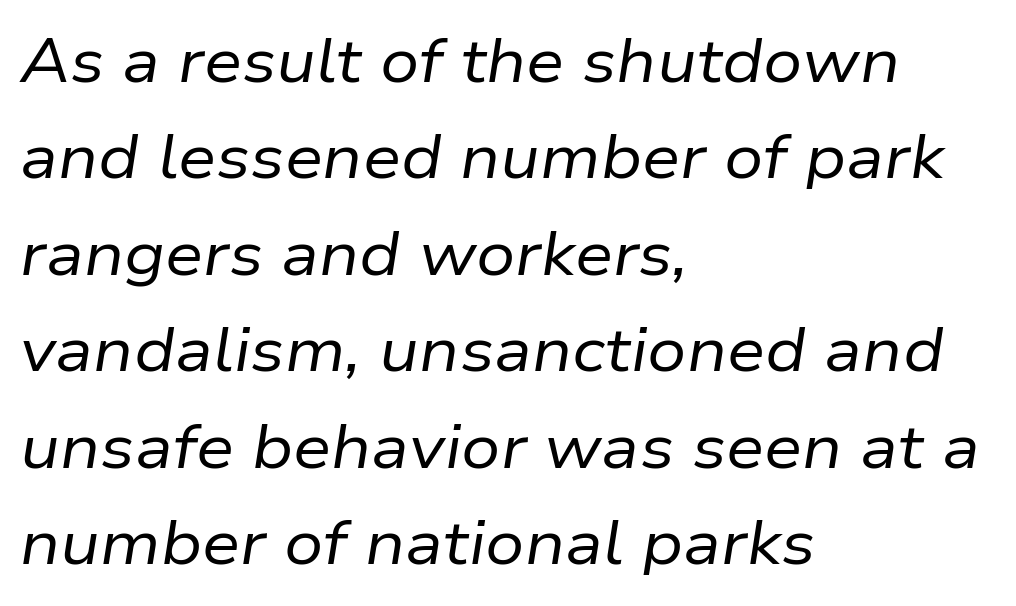
Q: Is the text bold? A: No.
Q: Is the text italic (slanted)? A: Yes, it leans right by about 9 degrees.
Q: Is the text underlined? A: No.
Q: How is the paragraph aligned? A: Left-aligned.
Q: Is the spacing between letters normal or unusually wide? A: Normal.
Q: Is the spacing between lines tight, normal or loose? A: Normal.
Q: Width (condensed, normal, or wide)? A: Normal.
Q: Stroke contrast? A: Low.
Q: x-height? A: Medium.
Q: Monospaced? A: No.
